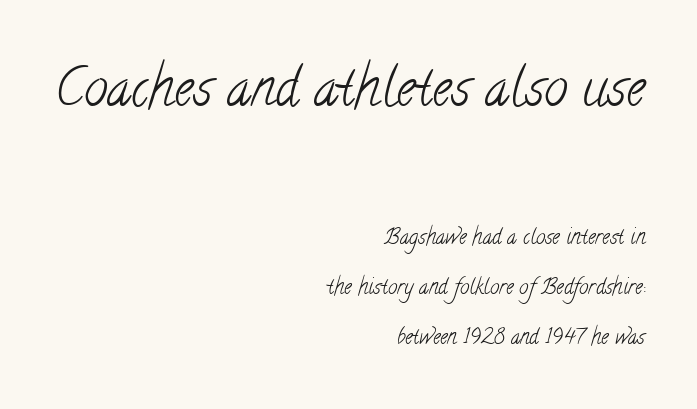
Weight: in the light-to-regular range. Leading: increased. This sample has the flowing, uneven cadence of proportional lettering. Every row of glyphs terminates at an identical x-position on the right.
